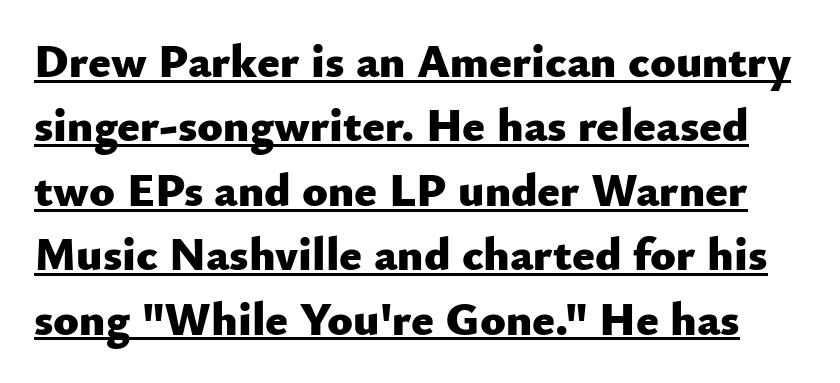
Q: Is the text bold? A: Yes.
Q: Is the text italic (slanted)? A: No, it is upright.
Q: Is the typeface a serif or a sans-serif typeface? A: Sans-serif.
Q: Is the text underlined? A: Yes.
Q: Is the spacing between letters normal or unusually wide? A: Normal.
Q: Is the spacing between lines tight, normal or loose? A: Normal.
Q: Width (condensed, normal, or wide)? A: Normal.
Q: Stroke contrast? A: Low.
Q: x-height? A: Small.
Q: Monospaced? A: No.
